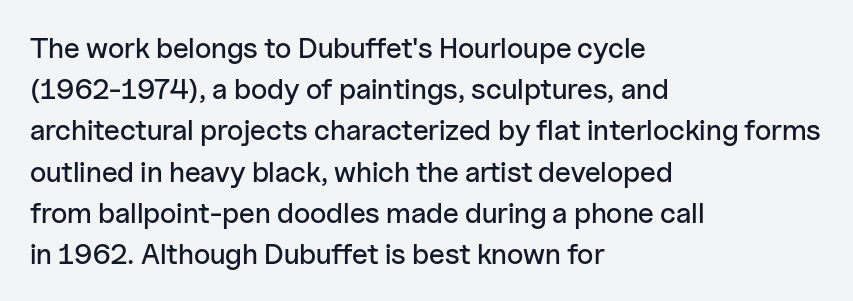
The image shows 29 px sans-serif type, upright; set left-aligned, normal line spacing (1.42x), normal letter spacing, not underlined; low stroke contrast and a medium x-height.
